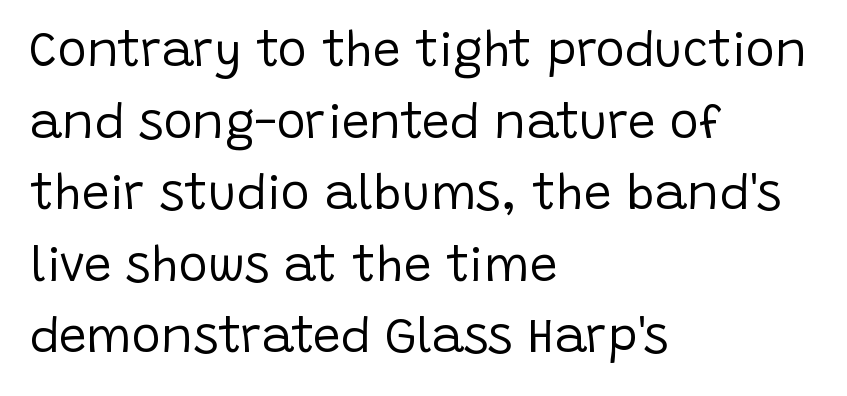
{"serif": "no", "italic": "no", "bold": "no", "weight": "regular", "width": "normal", "stroke_contrast": "low", "x_height": "large", "monospaced": "no", "underline": "no", "align": "left", "line_spacing": "normal", "line_spacing_ratio": 1.46, "letter_spacing": "normal", "letter_spacing_em": 0.0, "glyph_px": 49}
